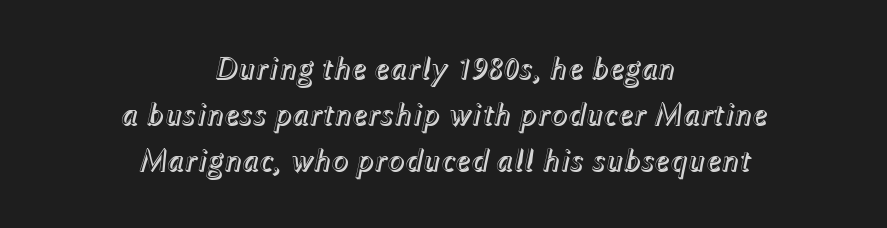
The area under the type is left untouched. Tall strokes in this sample are angled rather than plumb. Quick note: interline space is typical. The lines are quadded center. How are the letters spaced? Ordinarily, with no added tracking.
